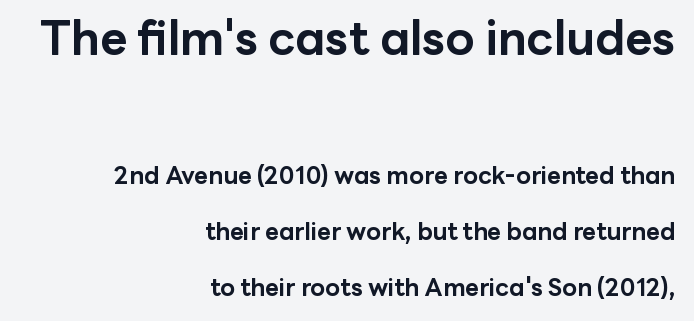
The image shows 47 px bold sans-serif type, upright; set right-aligned, loose line spacing (2.33x), normal letter spacing, not underlined; the first (top) block is 1.96x larger; low stroke contrast and a medium x-height.
